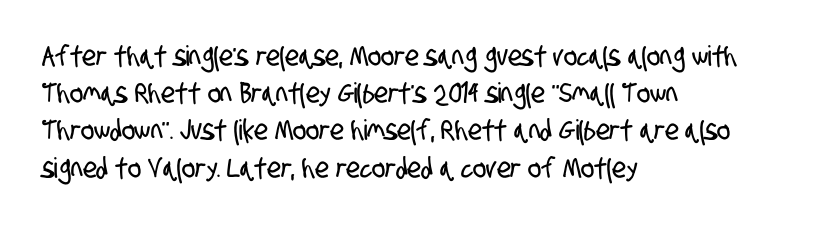
These lines are rendered in a variable-pitch font. The compositor pushed each line to the left boundary. Regarding serifs, this sample does without them. The horizontal fit of the characters is conventional and even. Just letters on the line, the space beneath them empty.
